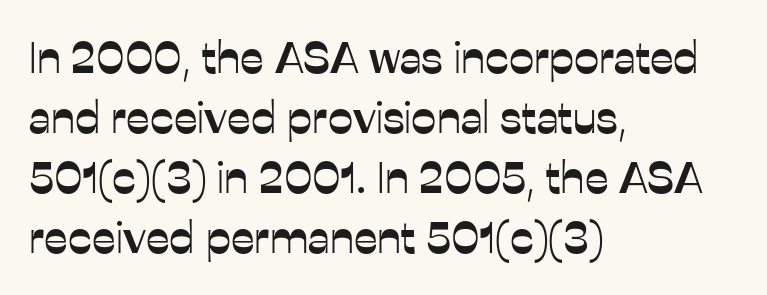
The image shows 45 px sans-serif type, upright; set left-aligned, normal line spacing (1.33x), normal letter spacing, not underlined; low stroke contrast and a medium x-height.
